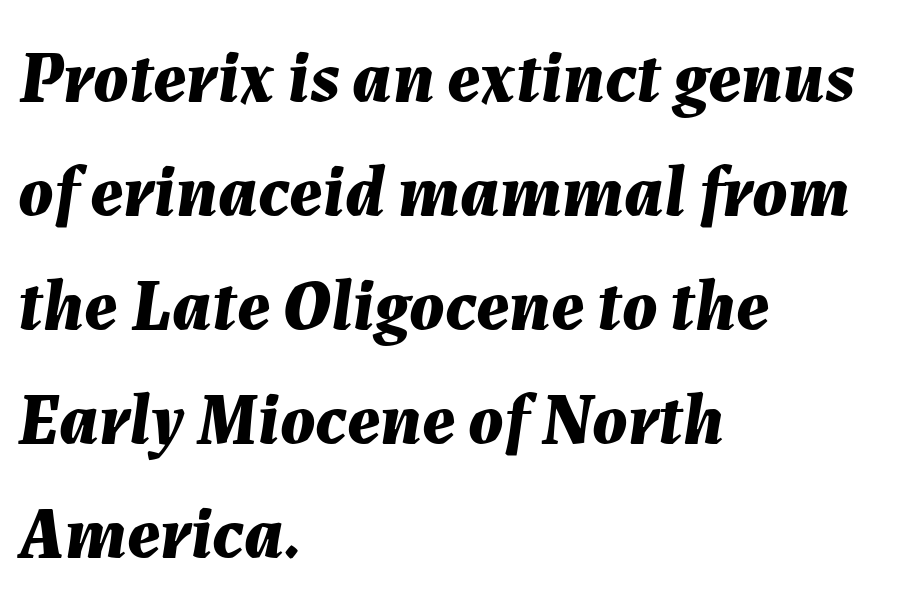
The image shows 73 px bold type, italic (leaning right); set left-aligned, normal line spacing (1.56x), normal letter spacing, not underlined; medium stroke contrast and a medium x-height.
